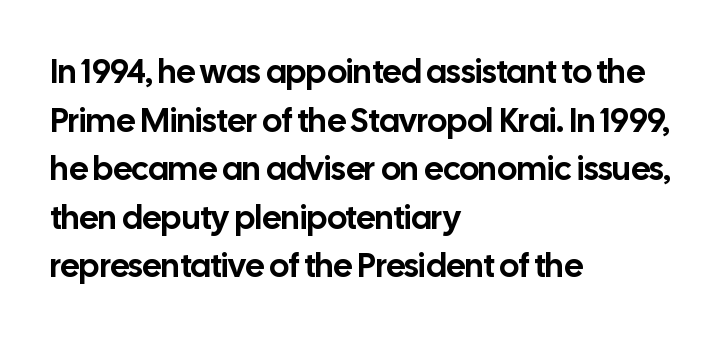
{"serif": "no", "italic": "no", "width": "normal", "stroke_contrast": "low", "x_height": "medium", "monospaced": "no", "underline": "no", "align": "left", "line_spacing": "normal", "line_spacing_ratio": 1.47, "letter_spacing": "normal", "letter_spacing_em": 0.0, "glyph_px": 33}
